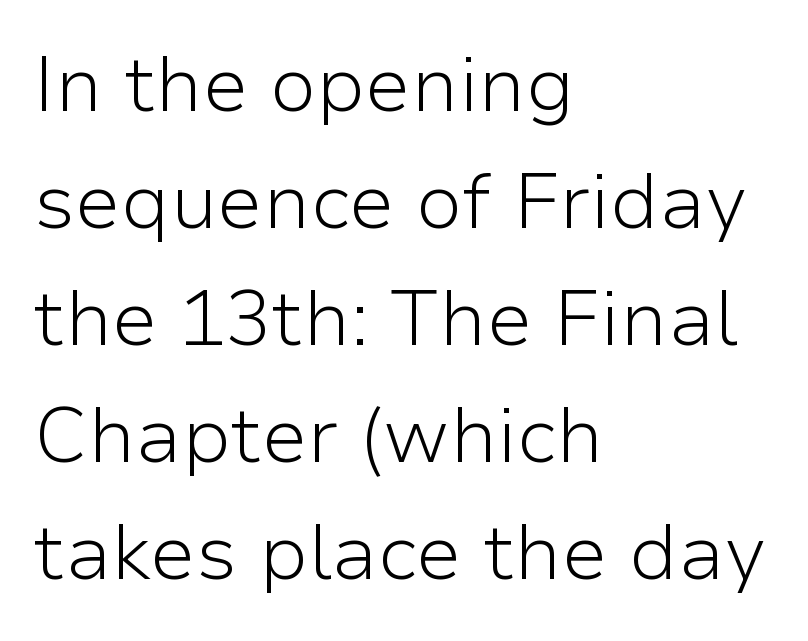
The image shows 77 px light sans-serif type, upright; set left-aligned, normal line spacing (1.52x), normal letter spacing, not underlined; low stroke contrast and a medium x-height.
